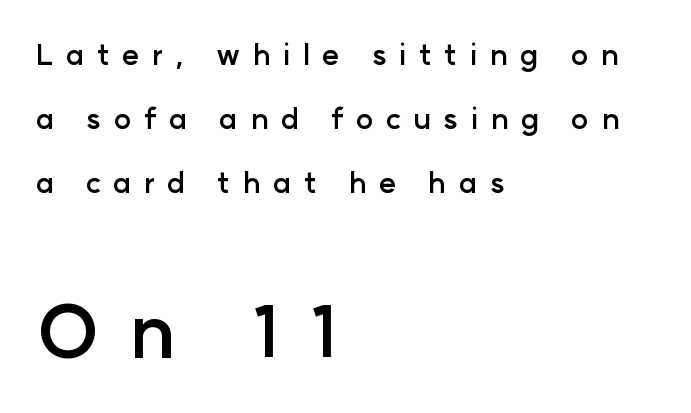
A roman cut, with each character standing at attention. Here the second block reads like a headline and the first like body copy. The rendering uses a bold face; every stroke is thick and dark. The face used here is a sans, in the tradition of grotesques and geometrics.
